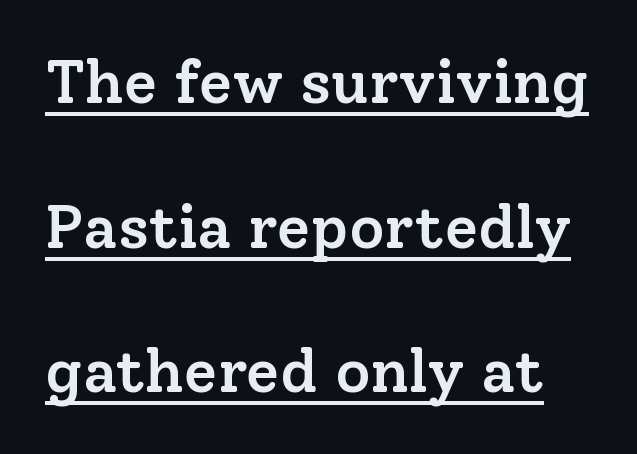
The image shows 61 px semibold serif type, upright; set loose line spacing (2.37x), normal letter spacing, underlined; low stroke contrast and a medium x-height.
